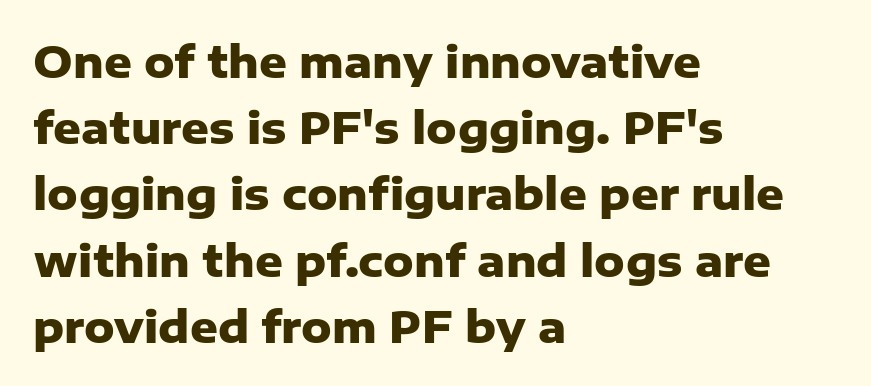
The image shows 43 px heavy sans-serif type, upright; set left-aligned, normal line spacing (1.54x), normal letter spacing, not underlined; low stroke contrast and a medium x-height.
